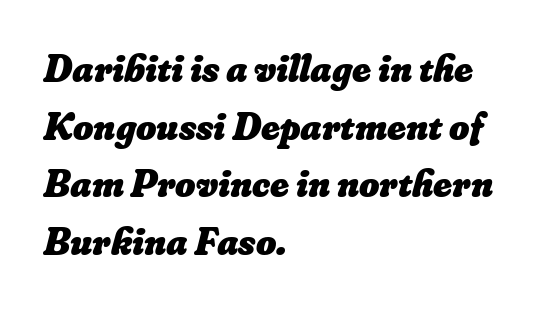
Q: Is the text bold? A: Yes.
Q: Is the text underlined? A: No.
Q: How is the paragraph aligned? A: Left-aligned.
Q: Is the spacing between letters normal or unusually wide? A: Normal.
Q: Is the spacing between lines tight, normal or loose? A: Normal.
Q: Width (condensed, normal, or wide)? A: Normal.
Q: Stroke contrast? A: Low.
Q: x-height? A: Small.
Q: Monospaced? A: No.
